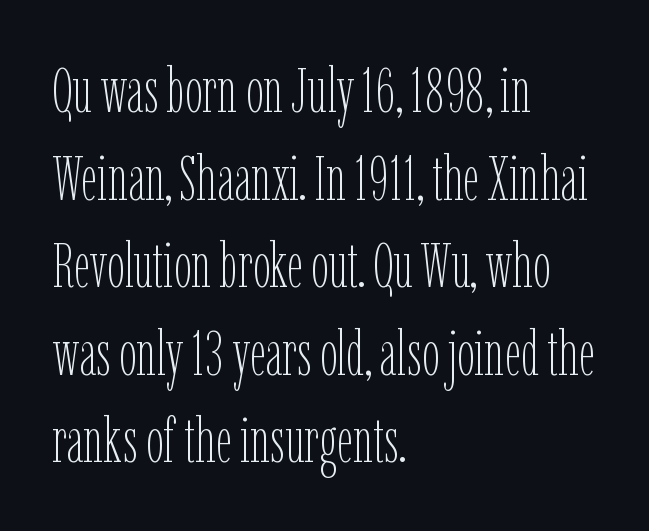
This sample has the flowing, uneven cadence of proportional lettering. Stroke mass is kept to a normal reading level or below. Anything drawn beneath the words? Only blank space. Characters remain perfectly vertical along every line. The space between consecutive lines is moderate.
